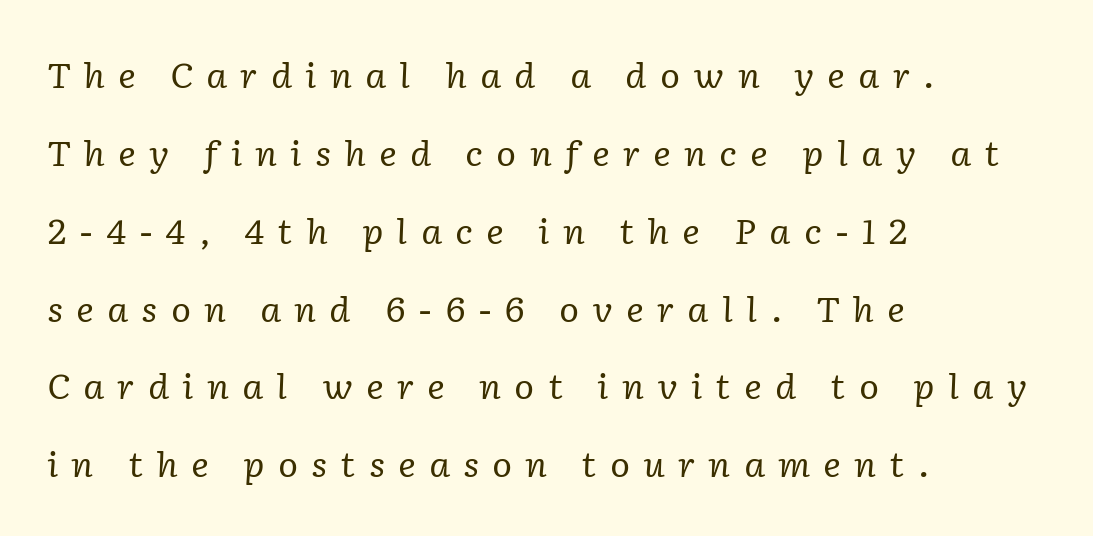
Q: Is the text bold? A: No.
Q: Is the text italic (slanted)? A: Yes, it leans right by about 2 degrees.
Q: Is the typeface a serif or a sans-serif typeface? A: Serif.
Q: Is the text underlined? A: No.
Q: How is the paragraph aligned? A: Left-aligned.
Q: Is the spacing between letters normal or unusually wide? A: Unusually wide.
Q: Is the spacing between lines tight, normal or loose? A: Loose.
Q: Width (condensed, normal, or wide)? A: Normal.
Q: Stroke contrast? A: Low.
Q: x-height? A: Medium.
Q: Monospaced? A: No.
